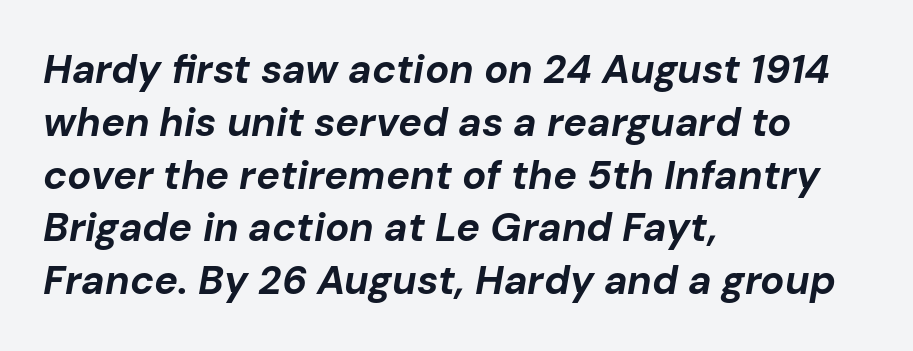
The image shows 40 px bold type, italic (leaning right); set left-aligned, normal line spacing (1.32x), normal letter spacing, not underlined; low stroke contrast and a medium x-height.
